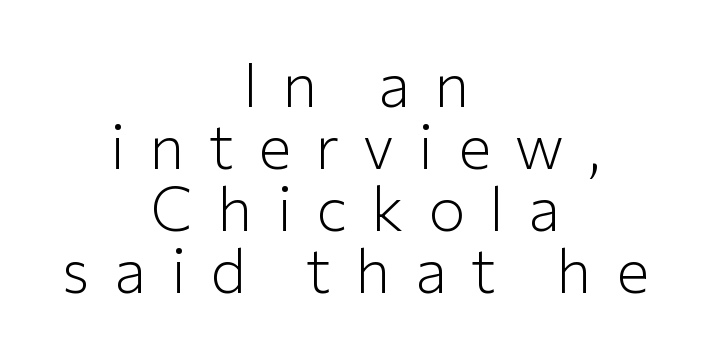
Varying glyph widths throughout — classic text-font behaviour. The passage shown stacks its lines with hardly any gap. Notice how the stems are strictly vertical — no italics here. Just letters on the line, the space beneath them empty. The rag falls on both sides of this text block equally. Is this a sans? Yes — the strokes have no serifs.
